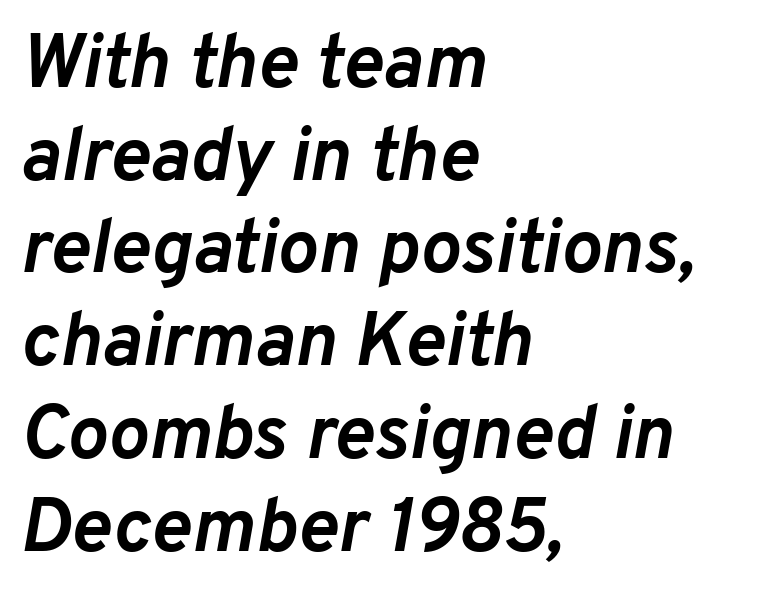
The image shows 76 px semibold type, italic (leaning right); set left-aligned, line spacing 1.22x, normal letter spacing, not underlined; low stroke contrast and a medium x-height.
